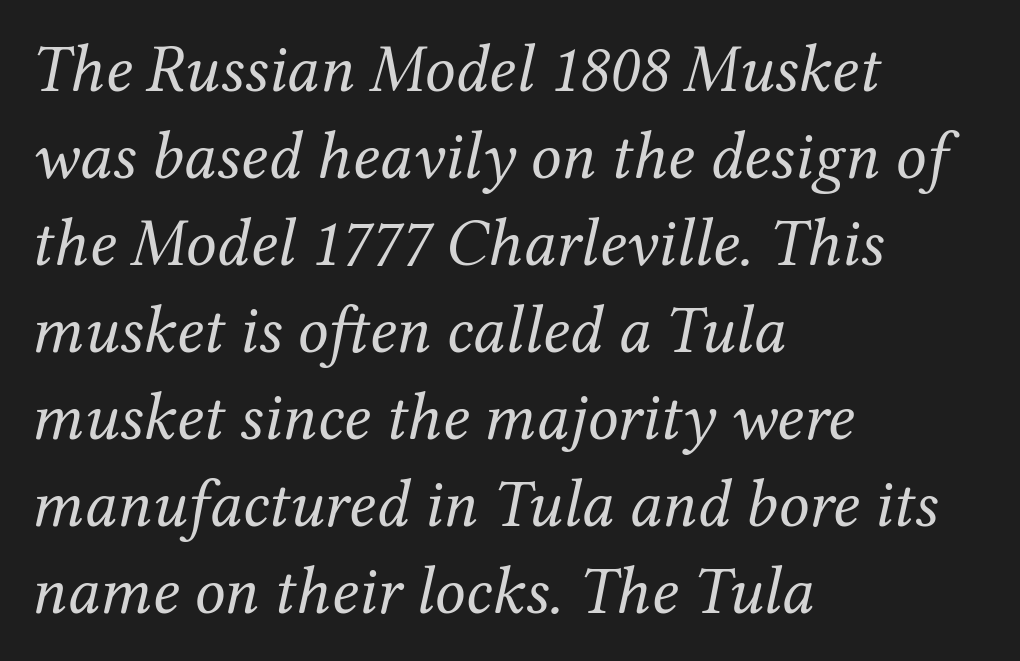
Q: Is the text bold? A: No.
Q: Is the text italic (slanted)? A: Yes, it leans right by about 12 degrees.
Q: Is the typeface a serif or a sans-serif typeface? A: Serif.
Q: Is the text underlined? A: No.
Q: How is the paragraph aligned? A: Left-aligned.
Q: Is the spacing between letters normal or unusually wide? A: Normal.
Q: Is the spacing between lines tight, normal or loose? A: Normal.
Q: Width (condensed, normal, or wide)? A: Normal.
Q: Stroke contrast? A: Medium.
Q: x-height? A: Medium.
Q: Monospaced? A: No.
